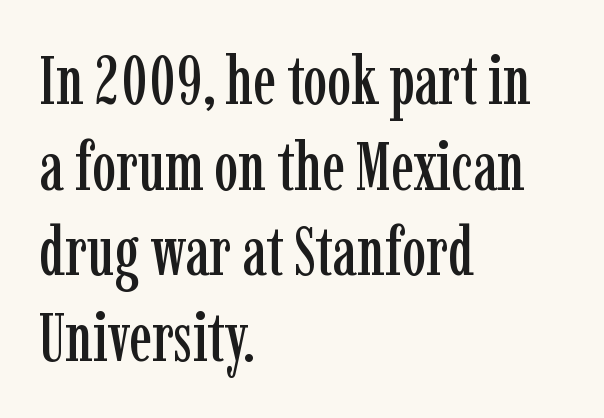
The image shows 68 px condensed serif type, upright; set left-aligned, normal line spacing (1.26x), normal letter spacing, not underlined; low stroke contrast and a medium x-height.
